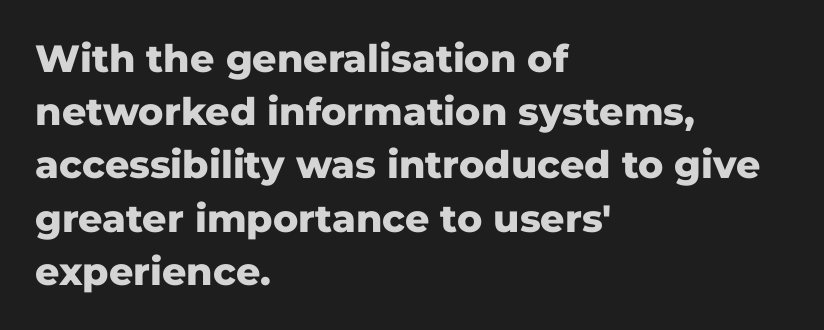
Typographically, this falls in the sans-serif category. Unmarked baselines from the first word to the last. Students, this is bold: see how much ink each stroke carries. The font's upright variant was chosen for this text. This block has exactly the height ordinary leading produces. Line beginnings align vertically; line endings do not.
